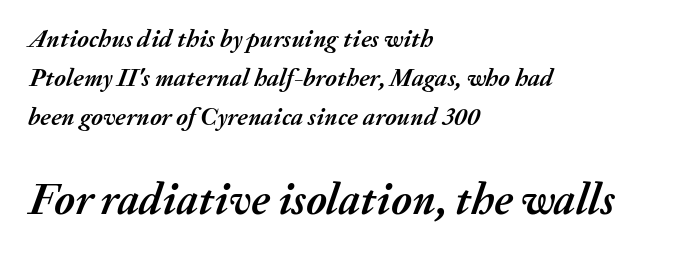
Q: Is the text bold? A: Yes.
Q: Is the text italic (slanted)? A: Yes, it leans right by about 20 degrees.
Q: Is the text underlined? A: No.
Q: How is the paragraph aligned? A: Left-aligned.
Q: Is the spacing between letters normal or unusually wide? A: Normal.
Q: Is the spacing between lines tight, normal or loose? A: Normal.
Q: Which block of text is set in a larger size, the first (top) or the second (bottom)? A: The second (bottom) one.
Q: Width (condensed, normal, or wide)? A: Normal.
Q: Stroke contrast? A: Medium.
Q: x-height? A: Medium.
Q: Monospaced? A: No.
